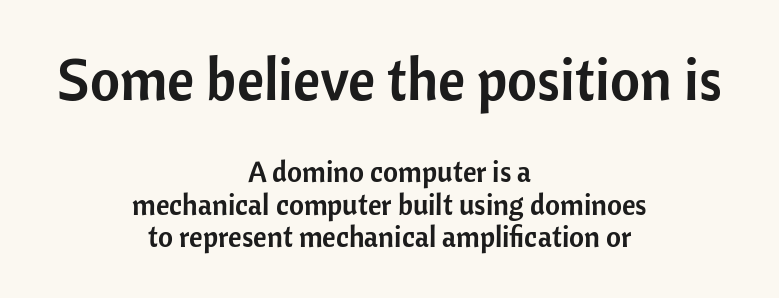
The image shows 58 px sans-serif type, upright; set centered, tight line spacing (1.12x), normal letter spacing, not underlined; the first (top) block is 2.0x larger; low stroke contrast and a medium x-height.
